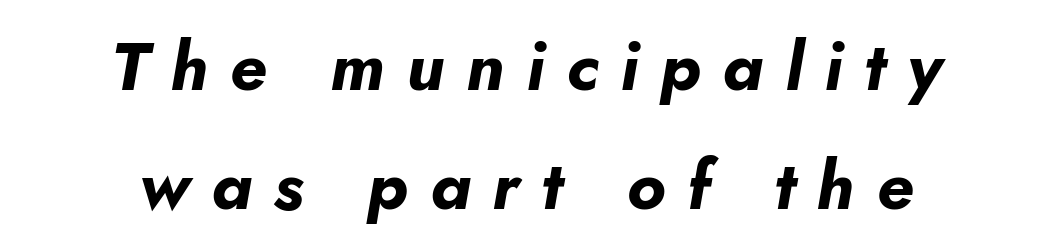
{"italic": "yes", "lean": "right", "slant_degrees": 10, "bold": "yes", "weight": "bold", "width": "normal", "stroke_contrast": "low", "x_height": "small", "monospaced": "no", "underline": "no", "align": "center", "line_spacing_ratio": 1.75, "letter_spacing": "wide", "letter_spacing_em": 0.32, "glyph_px": 68}
